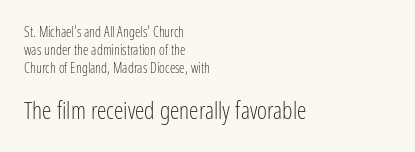
The image shows 24 px text type, upright; set left-aligned, normal line spacing (1.3x), normal letter spacing, not underlined; the second (bottom) block is 1.71x larger.
